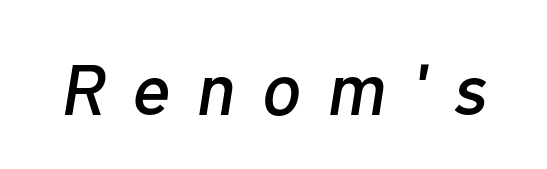
Q: Is the text italic (slanted)? A: Yes, it leans right by about 10 degrees.
Q: Is the text underlined? A: No.
Q: Is the spacing between letters normal or unusually wide? A: Unusually wide.
Q: Width (condensed, normal, or wide)? A: Normal.
Q: Stroke contrast? A: Low.
Q: x-height? A: Medium.
Q: Monospaced? A: No.
